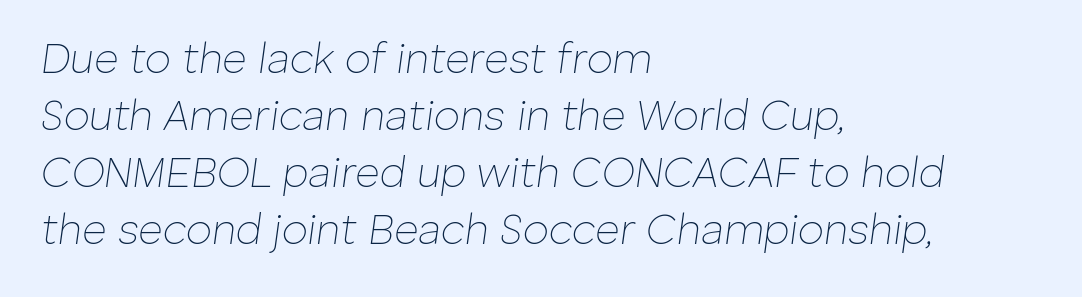
The image shows 42 px thin type, italic (leaning right); set left-aligned, normal line spacing (1.36x), normal letter spacing, not underlined; low stroke contrast and a medium x-height.
